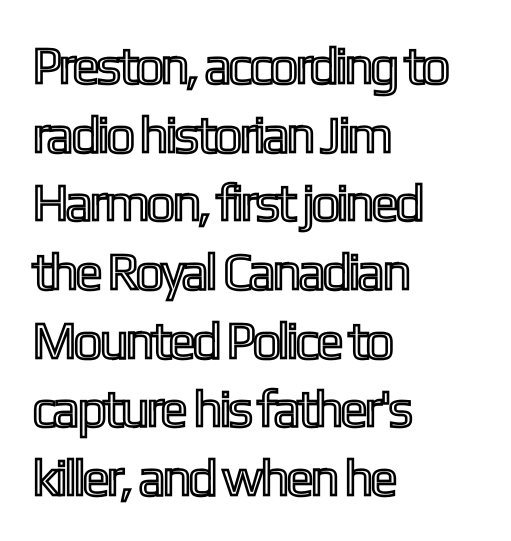
Q: Is the text italic (slanted)? A: No, it is upright.
Q: Is the text underlined? A: No.
Q: How is the paragraph aligned? A: Left-aligned.
Q: Is the spacing between letters normal or unusually wide? A: Normal.
Q: Is the spacing between lines tight, normal or loose? A: Normal.
Q: Width (condensed, normal, or wide)? A: Condensed.
Q: x-height? A: Medium.
Q: Monospaced? A: No.
